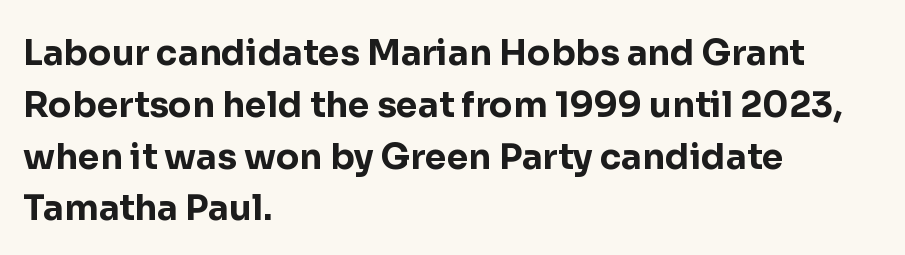
The image shows 35 px bold sans-serif type, upright; set left-aligned, normal line spacing (1.48x), normal letter spacing, not underlined; low stroke contrast and a medium x-height.
